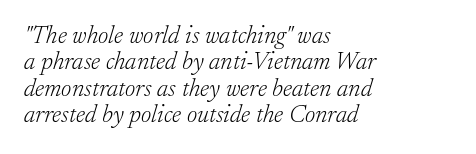
{"italic": "yes", "lean": "right", "slant_degrees": 17, "bold": "no", "underline": "no", "align": "left", "line_spacing": "tight", "line_spacing_ratio": 1.06, "letter_spacing": "normal", "letter_spacing_em": 0.0, "glyph_px": 25}
